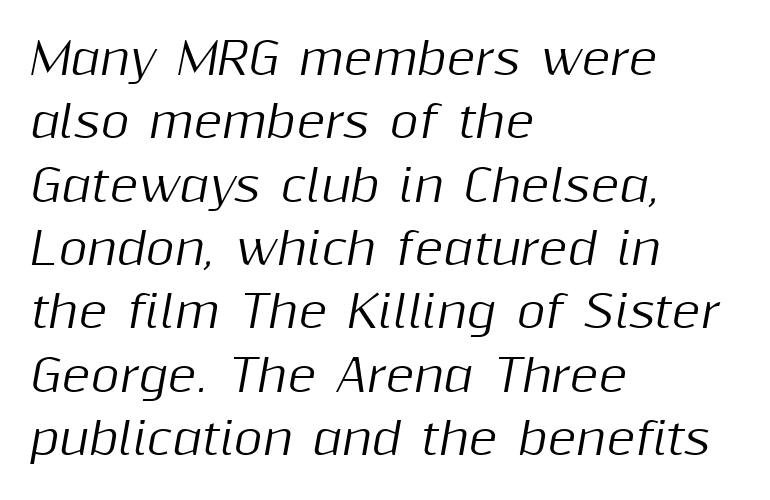
{"italic": "yes", "lean": "right", "slant_degrees": 10, "width": "normal", "stroke_contrast": "medium", "x_height": "medium", "monospaced": "no", "underline": "no", "align": "left", "line_spacing": "normal", "line_spacing_ratio": 1.44, "letter_spacing": "normal", "letter_spacing_em": 0.0, "glyph_px": 44}
